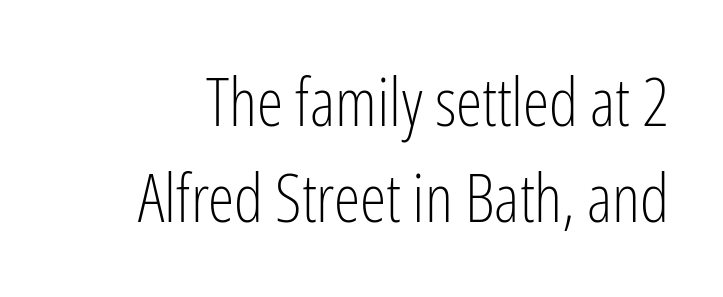
Q: Is the text bold? A: No.
Q: Is the text italic (slanted)? A: No, it is upright.
Q: Is the typeface a serif or a sans-serif typeface? A: Sans-serif.
Q: Is the text underlined? A: No.
Q: Is the spacing between letters normal or unusually wide? A: Normal.
Q: Is the spacing between lines tight, normal or loose? A: Normal.
Q: Width (condensed, normal, or wide)? A: Condensed.
Q: Stroke contrast? A: Low.
Q: x-height? A: Medium.
Q: Monospaced? A: No.
